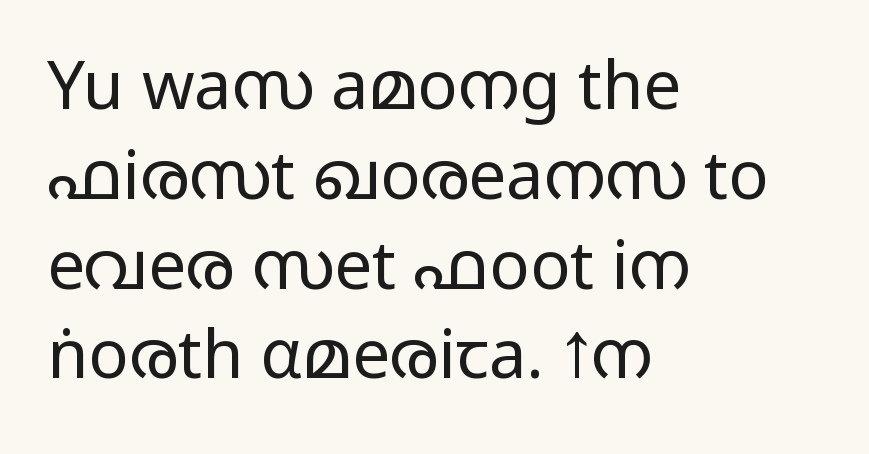
Q: Is the text bold? A: No.
Q: Is the text italic (slanted)? A: No, it is upright.
Q: Is the typeface a serif or a sans-serif typeface? A: Sans-serif.
Q: Is the text underlined? A: No.
Q: How is the paragraph aligned? A: Left-aligned.
Q: Is the spacing between letters normal or unusually wide? A: Normal.
Q: Is the spacing between lines tight, normal or loose? A: Normal.
Q: Width (condensed, normal, or wide)? A: Wide.
Q: Stroke contrast? A: Low.
Q: x-height? A: Medium.
Q: Monospaced? A: No.
